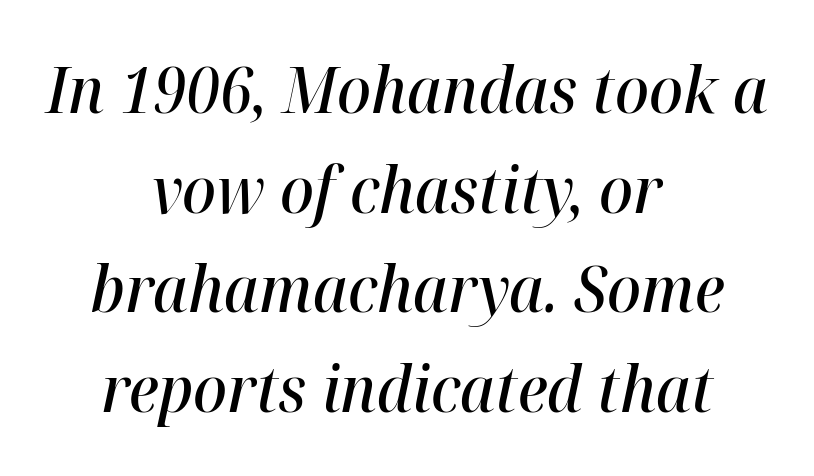
Q: Is the text bold? A: Semi-bold.
Q: Is the text italic (slanted)? A: Yes, it leans right by about 12 degrees.
Q: Is the text underlined? A: No.
Q: How is the paragraph aligned? A: Centered.
Q: Is the spacing between letters normal or unusually wide? A: Normal.
Q: Is the spacing between lines tight, normal or loose? A: Normal.
Q: Width (condensed, normal, or wide)? A: Normal.
Q: Stroke contrast? A: High.
Q: x-height? A: Medium.
Q: Monospaced? A: No.
